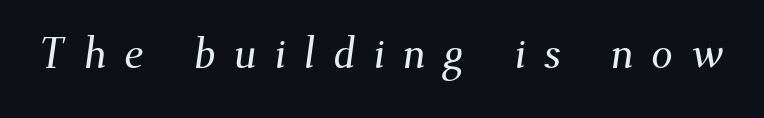
Q: Is the typeface a serif or a sans-serif typeface? A: Serif.
Q: Is the text underlined? A: No.
Q: Is the spacing between letters normal or unusually wide? A: Unusually wide.
Q: Width (condensed, normal, or wide)? A: Normal.
Q: Stroke contrast? A: Medium.
Q: x-height? A: Small.
Q: Monospaced? A: No.
